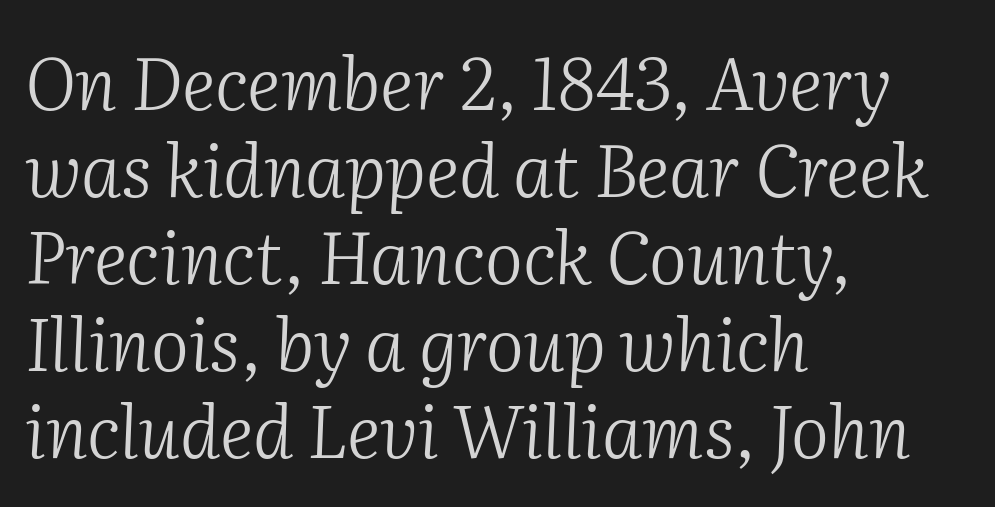
{"serif": "yes", "italic": "yes", "lean": "right", "slant_degrees": 2, "bold": "no", "weight": "light", "width": "normal", "stroke_contrast": "medium", "x_height": "medium", "monospaced": "no", "underline": "no", "align": "left", "line_spacing_ratio": 1.21, "letter_spacing": "normal", "letter_spacing_em": 0.0, "glyph_px": 72}
